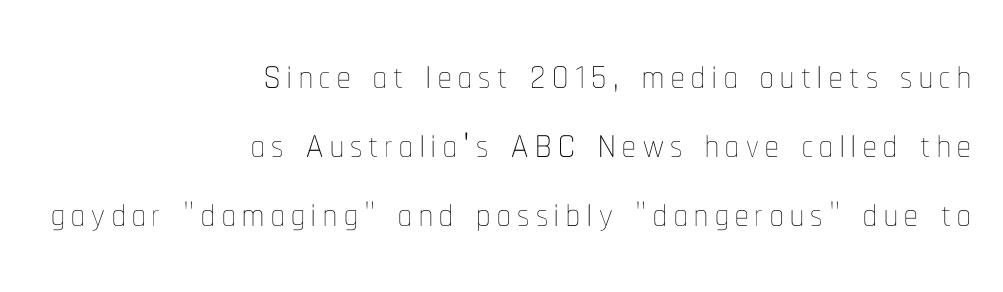
Evenly set lines give the paragraph a standard silhouette. The text block is weighted toward the right margin, trailing off unevenly leftward. Letters rest on an invisible, unmarked baseline. Spacing verdict: proportional, widths tailored to each character. Think standard paragraph weight, or any step lighter than that. This is roman type, the default non-slanted kind.
